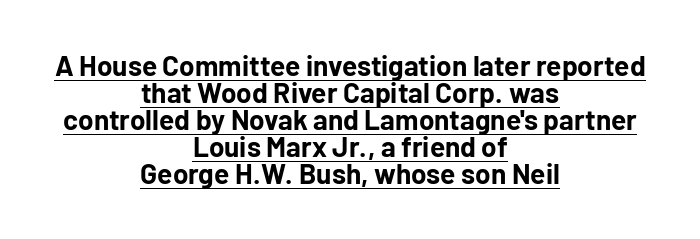
Every row of glyphs is offset so its center matches the block's center. Summary of weight: heavy, a full bold. The lettering stays uniformly vertical, giving the passage a roman look. Each word holds together tightly as a unit, with standard inter-letter gaps.
